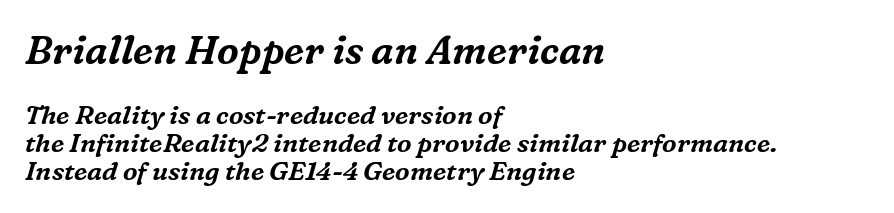
{"serif": "yes", "italic": "yes", "lean": "right", "slant_degrees": 16, "width": "normal", "stroke_contrast": "medium", "x_height": "medium", "monospaced": "no", "underline": "no", "align": "left", "line_spacing": "tight", "line_spacing_ratio": 1.08, "letter_spacing": "normal", "letter_spacing_em": 0.0, "larger_block": "first", "size_ratio": 1.5, "glyph_px": 39}
